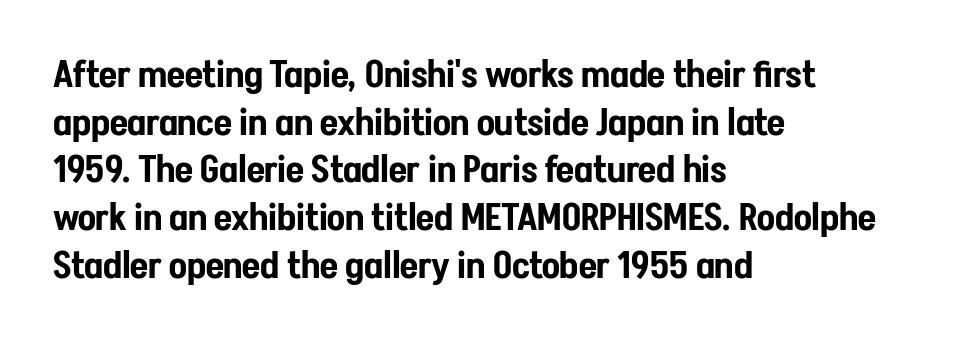
Q: Is the text italic (slanted)? A: No, it is upright.
Q: Is the typeface a serif or a sans-serif typeface? A: Sans-serif.
Q: Is the text underlined? A: No.
Q: How is the paragraph aligned? A: Left-aligned.
Q: Is the spacing between letters normal or unusually wide? A: Normal.
Q: Is the spacing between lines tight, normal or loose? A: Normal.
Q: Width (condensed, normal, or wide)? A: Condensed.
Q: Stroke contrast? A: Low.
Q: x-height? A: Medium.
Q: Monospaced? A: No.
